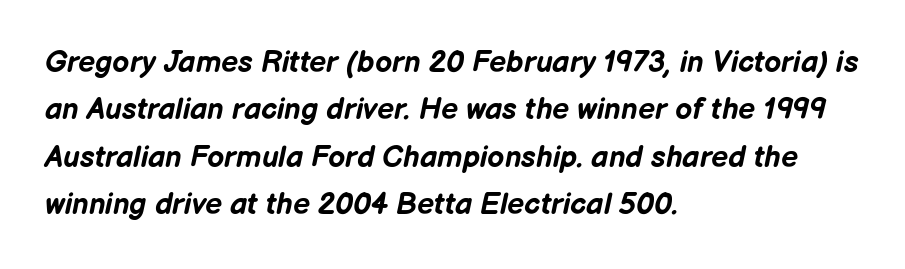
Q: Is the text bold? A: Yes.
Q: Is the text italic (slanted)? A: Yes, it leans right by about 12 degrees.
Q: Is the text underlined? A: No.
Q: How is the paragraph aligned? A: Left-aligned.
Q: Is the spacing between letters normal or unusually wide? A: Normal.
Q: Is the spacing between lines tight, normal or loose? A: Normal.
Q: Width (condensed, normal, or wide)? A: Normal.
Q: Stroke contrast? A: Low.
Q: x-height? A: Medium.
Q: Monospaced? A: No.
